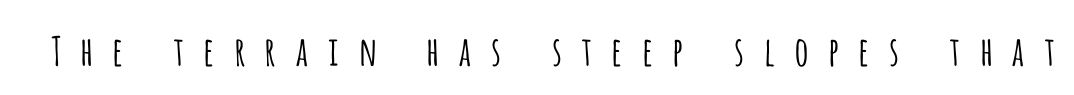
The image shows 40 px light, condensed sans-serif type, upright; set unusually wide letter spacing (+0.42 em), not underlined; low stroke contrast and a large x-height.
